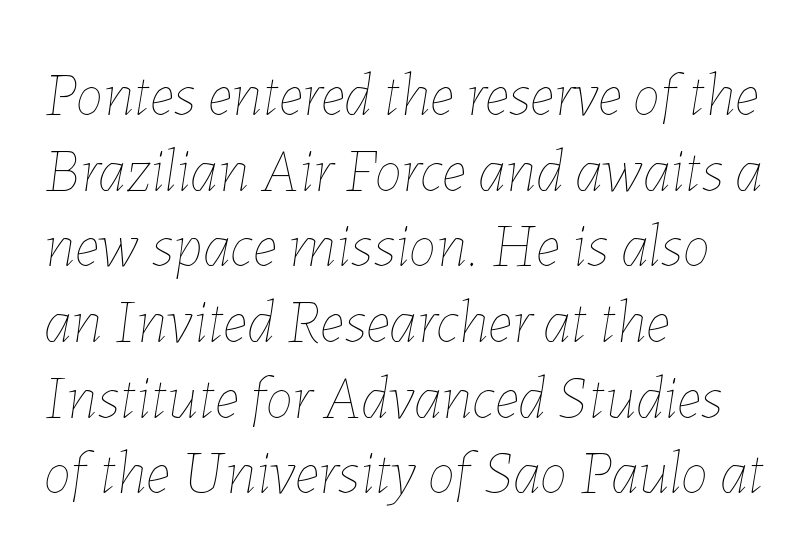
{"italic": "yes", "lean": "right", "slant_degrees": 7, "bold": "no", "weight": "thin", "width": "normal", "stroke_contrast": "low", "x_height": "medium", "monospaced": "no", "underline": "no", "align": "left", "line_spacing_ratio": 1.22, "letter_spacing": "normal", "letter_spacing_em": 0.0, "glyph_px": 62}
